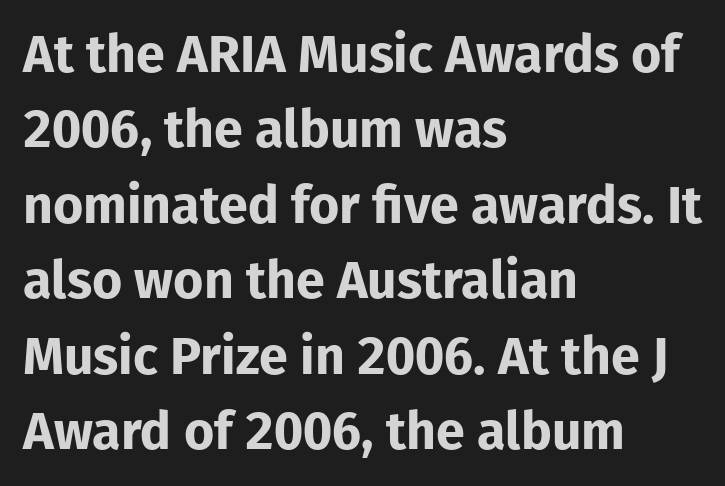
The image shows 52 px bold sans-serif type, upright; set left-aligned, normal line spacing (1.45x), normal letter spacing, not underlined; low stroke contrast and a medium x-height.
